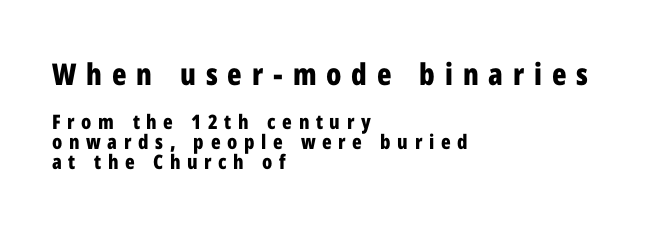
Q: Is the text bold? A: Yes.
Q: Is the text italic (slanted)? A: No, it is upright.
Q: Is the typeface a serif or a sans-serif typeface? A: Sans-serif.
Q: Is the text underlined? A: No.
Q: How is the paragraph aligned? A: Left-aligned.
Q: Is the spacing between letters normal or unusually wide? A: Unusually wide.
Q: Is the spacing between lines tight, normal or loose? A: Tight.
Q: Which block of text is set in a larger size, the first (top) or the second (bottom)? A: The first (top) one.
Q: Width (condensed, normal, or wide)? A: Condensed.
Q: Stroke contrast? A: Low.
Q: x-height? A: Medium.
Q: Monospaced? A: No.
